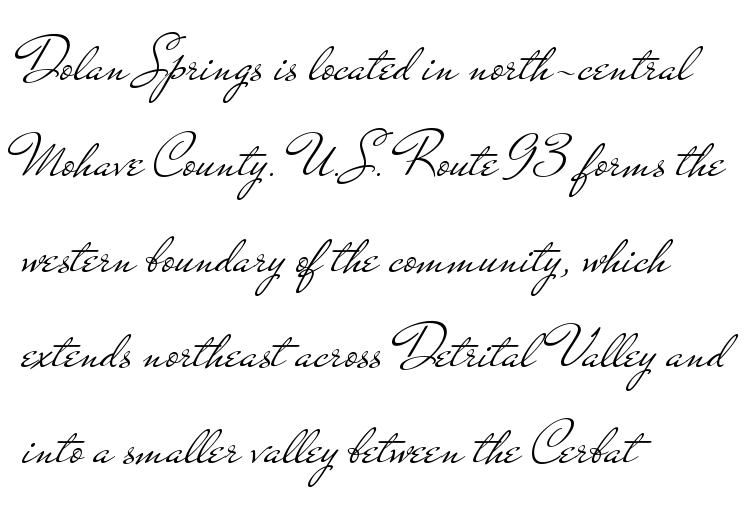
{"serif": "no", "bold": "no", "weight": "light", "width": "wide", "stroke_contrast": "low", "x_height": "small", "monospaced": "no", "underline": "no", "align": "left", "line_spacing": "normal", "line_spacing_ratio": 1.52, "letter_spacing": "normal", "letter_spacing_em": 0.0, "glyph_px": 63}
